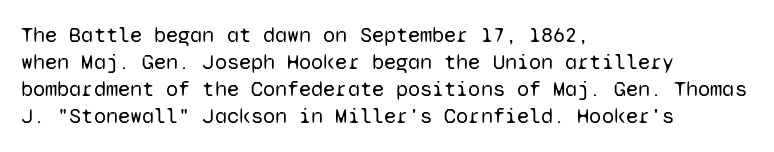
Beneath every word, the page is bare. The lettering holds an erect, upright posture throughout. Caption: face not bold, strokes unweighted. The gaps between neighbouring characters are ordinary and unremarkable.
